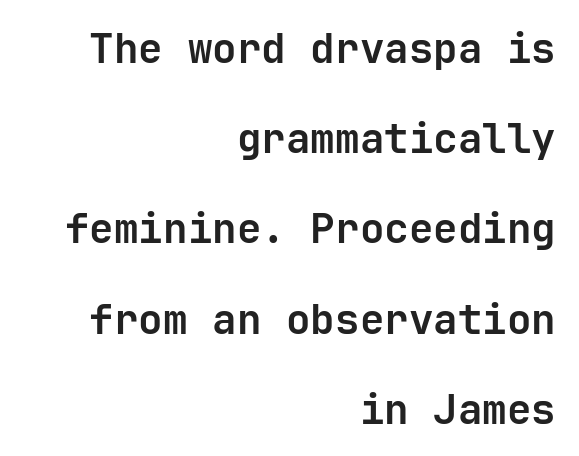
Q: Is the text bold? A: Yes.
Q: Is the text italic (slanted)? A: No, it is upright.
Q: Is the typeface a serif or a sans-serif typeface? A: Sans-serif.
Q: Is the text underlined? A: No.
Q: How is the paragraph aligned? A: Right-aligned.
Q: Is the spacing between letters normal or unusually wide? A: Normal.
Q: Is the spacing between lines tight, normal or loose? A: Loose.
Q: Width (condensed, normal, or wide)? A: Normal.
Q: Stroke contrast? A: Low.
Q: x-height? A: Medium.
